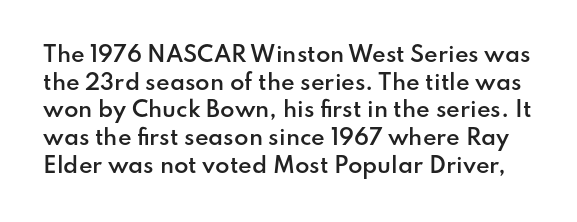
{"italic": "no", "bold": "semi", "underline": "no", "line_spacing": "normal", "line_spacing_ratio": 1.32, "letter_spacing": "normal", "letter_spacing_em": 0.0, "glyph_px": 21}
